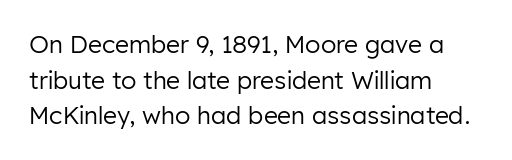
Q: Is the text bold? A: No.
Q: Is the text italic (slanted)? A: No, it is upright.
Q: Is the text underlined? A: No.
Q: How is the paragraph aligned? A: Left-aligned.
Q: Is the spacing between letters normal or unusually wide? A: Normal.
Q: Is the spacing between lines tight, normal or loose? A: Normal.
